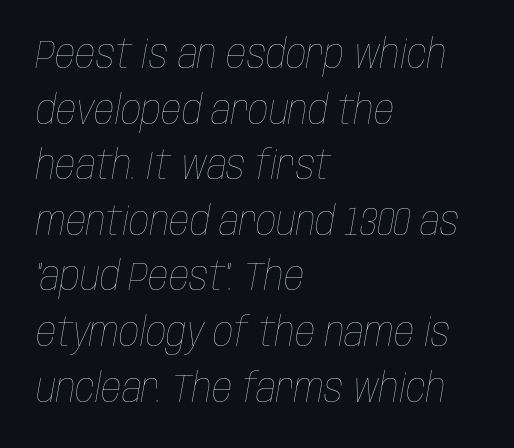
{"italic": "yes", "lean": "right", "slant_degrees": 10, "bold": "no", "weight": "thin", "width": "condensed", "stroke_contrast": "low", "x_height": "large", "monospaced": "no", "underline": "no", "align": "left", "line_spacing": "normal", "line_spacing_ratio": 1.39, "letter_spacing": "normal", "letter_spacing_em": 0.0, "glyph_px": 40}
